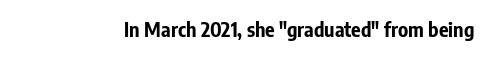
The rendering keeps characters at their native spacing. Underlining? Definitely not there. Nope, not italic — everything's standing straight. Set as a true bold cut, around the 700 mark.
